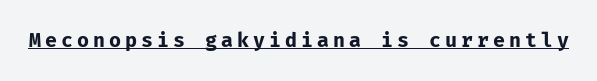
The gaps between neighbouring characters are conspicuously large. Unlike italic type, these characters show no tilt at all. The words here are underlined. A full-strength bold gives these letters their thick strokes.
